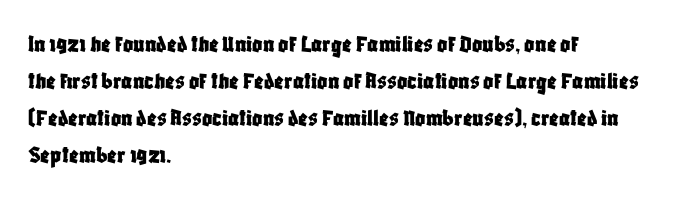
The image shows 25 px text type, upright; set left-aligned, normal line spacing (1.48x), normal letter spacing, not underlined.
